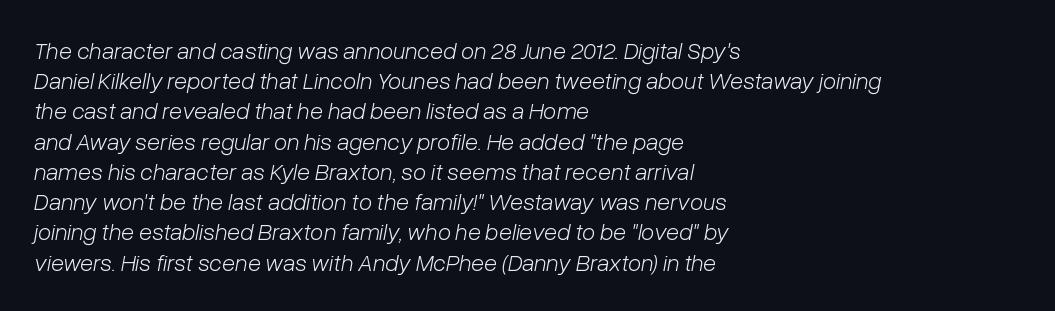
Q: Is the text bold? A: No.
Q: Is the text italic (slanted)? A: Yes, it leans right by about 10 degrees.
Q: Is the text underlined? A: No.
Q: How is the paragraph aligned? A: Left-aligned.
Q: Is the spacing between letters normal or unusually wide? A: Normal.
Q: Is the spacing between lines tight, normal or loose? A: Normal.
